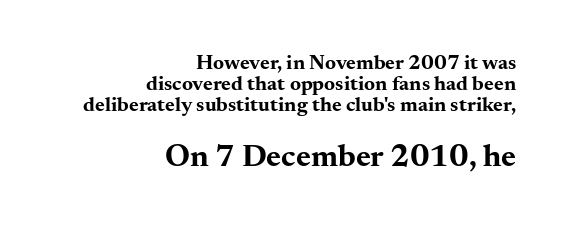
These lines huddle together more closely than default settings would place them. Note the varied advance widths — an 'i' is clearly narrower than an 'm'. Descenders are the only things crossing below the line. Check where the strokes stop: tiny serifs finish them off.
